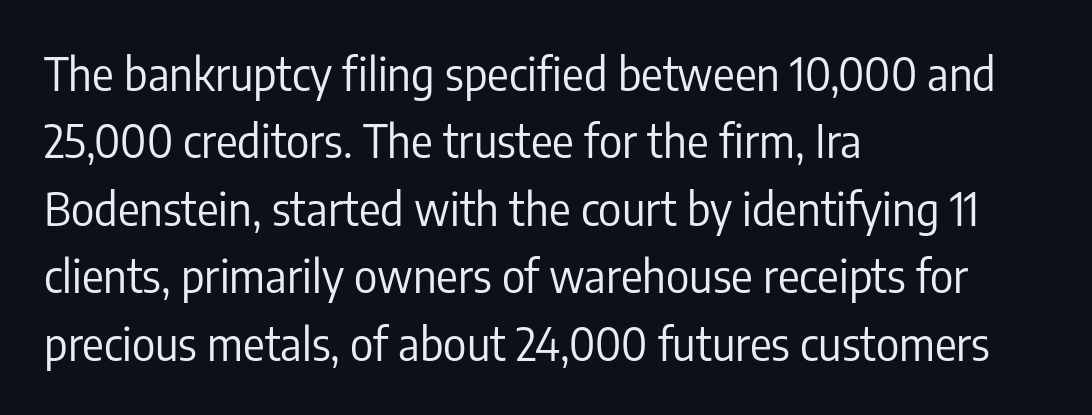
The image shows 45 px regular-weight, condensed sans-serif type, upright; set left-aligned, normal line spacing (1.5x), normal letter spacing, not underlined; low stroke contrast and a medium x-height.
